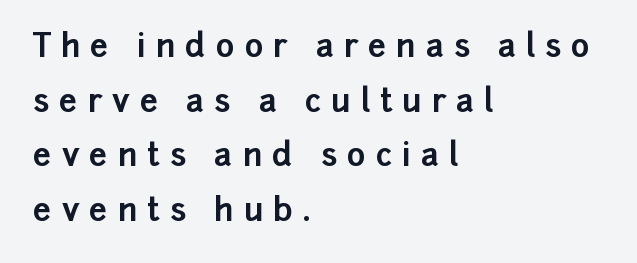
The image shows 32 px bold sans-serif type, upright; set left-aligned, line spacing 1.71x, unusually wide letter spacing (+0.31 em), not underlined; low stroke contrast and a medium x-height.
